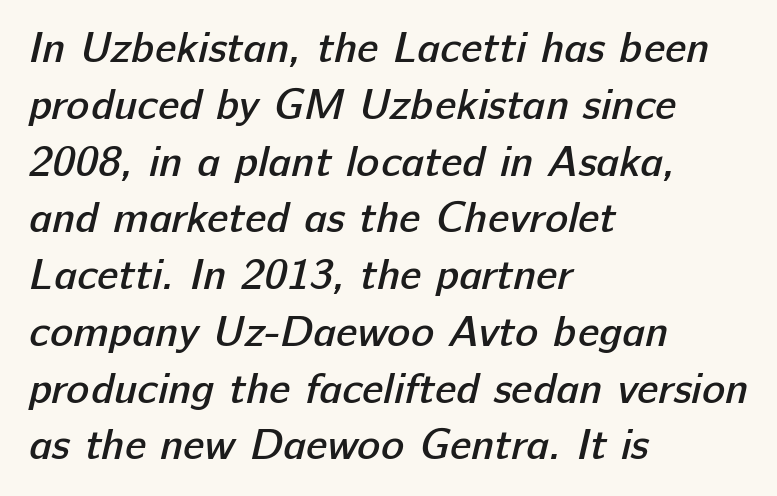
Inter-character spacing is left at the font's built-in metrics. The zone under the glyphs is completely vacant. Summary of vertical rhythm: regular, with standard interline spacing. The text was rendered using a sans face with plain stroke endings. The sample has been set in demibold, a notch under bold. Proportional: the letters do not fall into vertical columns.
